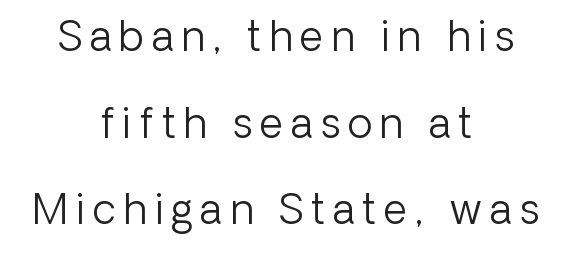
Q: Is the text bold? A: No.
Q: Is the text italic (slanted)? A: No, it is upright.
Q: Is the typeface a serif or a sans-serif typeface? A: Sans-serif.
Q: Is the text underlined? A: No.
Q: How is the paragraph aligned? A: Centered.
Q: Is the spacing between lines tight, normal or loose? A: Loose.
Q: Width (condensed, normal, or wide)? A: Normal.
Q: Stroke contrast? A: Low.
Q: x-height? A: Medium.
Q: Monospaced? A: No.
